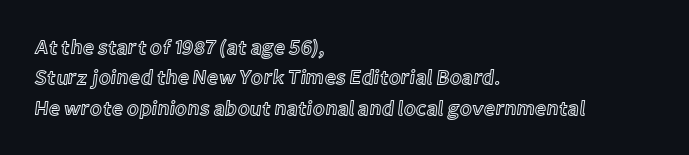
{"underline": "no", "align": "left", "line_spacing": "normal", "line_spacing_ratio": 1.52, "letter_spacing": "normal", "letter_spacing_em": 0.0, "glyph_px": 20}
